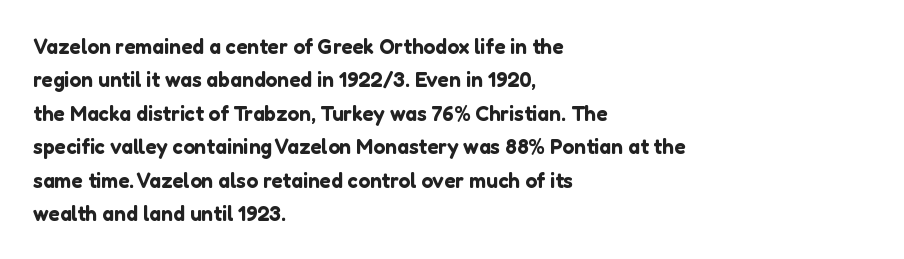
{"italic": "no", "underline": "no", "align": "left", "line_spacing": "normal", "line_spacing_ratio": 1.59, "letter_spacing": "normal", "letter_spacing_em": 0.0, "glyph_px": 21}
